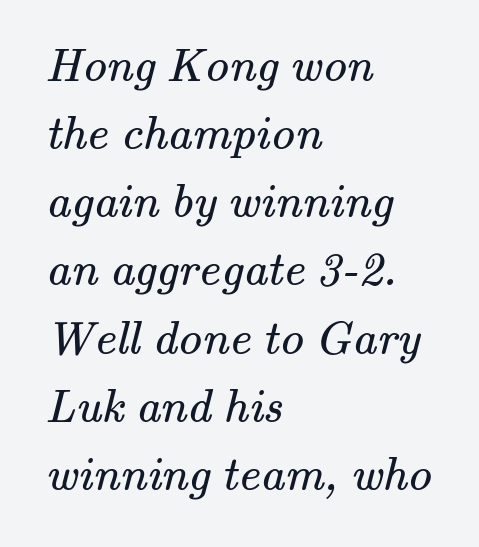
Q: Is the text bold? A: No.
Q: Is the typeface a serif or a sans-serif typeface? A: Serif.
Q: Is the text underlined? A: No.
Q: How is the paragraph aligned? A: Left-aligned.
Q: Is the spacing between letters normal or unusually wide? A: Normal.
Q: Is the spacing between lines tight, normal or loose? A: Normal.
Q: Width (condensed, normal, or wide)? A: Normal.
Q: Stroke contrast? A: Medium.
Q: x-height? A: Small.
Q: Monospaced? A: No.
